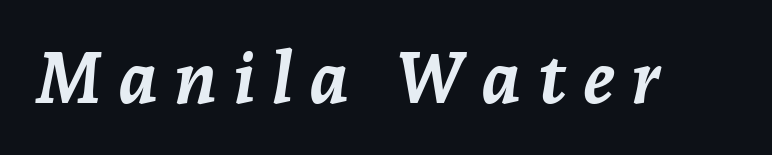
Q: Is the text bold? A: Yes.
Q: Is the text italic (slanted)? A: Yes, it leans right by about 7 degrees.
Q: Is the text underlined? A: No.
Q: Is the spacing between letters normal or unusually wide? A: Unusually wide.
Q: Width (condensed, normal, or wide)? A: Normal.
Q: Stroke contrast? A: Low.
Q: x-height? A: Medium.
Q: Monospaced? A: No.
